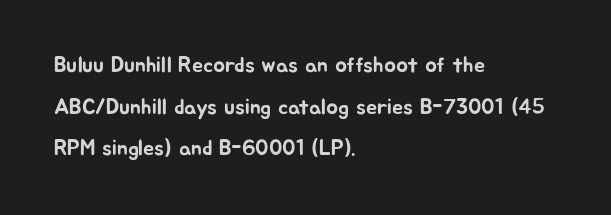
{"italic": "no", "underline": "no", "align": "left", "line_spacing_ratio": 1.89, "letter_spacing": "normal", "letter_spacing_em": 0.0, "glyph_px": 22}
